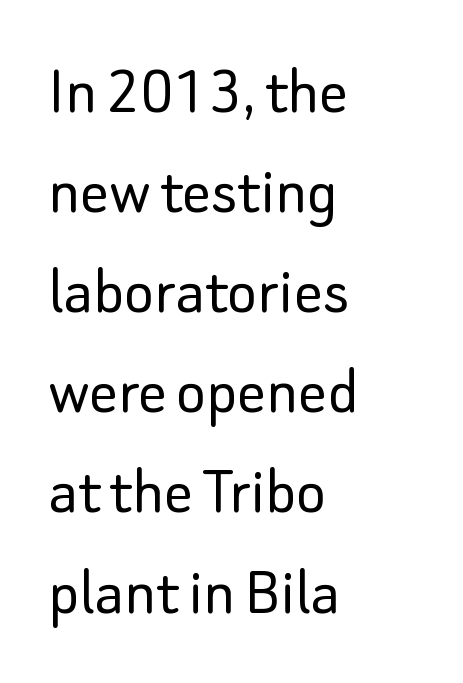
{"serif": "no", "italic": "no", "bold": "no", "weight": "light", "width": "normal", "stroke_contrast": "low", "x_height": "small", "monospaced": "no", "underline": "no", "align": "left", "line_spacing": "normal", "line_spacing_ratio": 1.41, "letter_spacing": "normal", "letter_spacing_em": 0.0, "glyph_px": 71}
